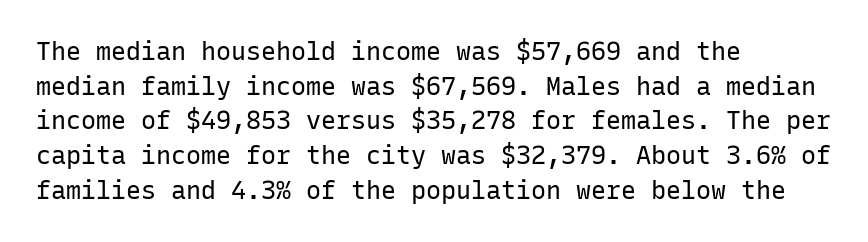
The image shows 25 px text type, upright; set left-aligned, normal line spacing (1.39x), normal letter spacing, not underlined.
